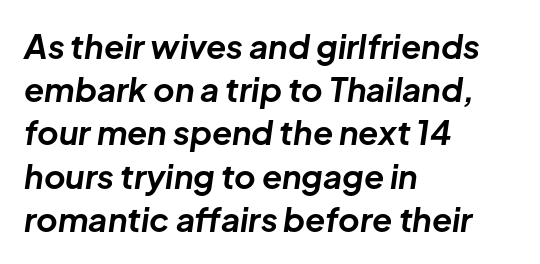
The image shows 33 px bold type, italic (leaning right); set left-aligned, normal line spacing (1.31x), normal letter spacing, not underlined; low stroke contrast and a medium x-height.
